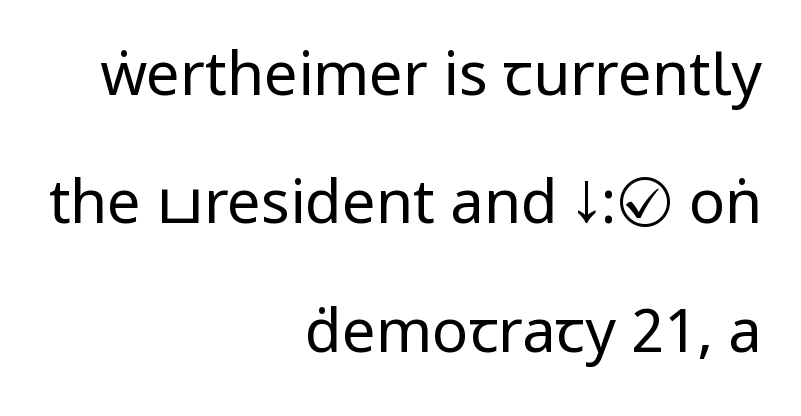
The image shows 60 px regular-weight, condensed sans-serif type, upright; set right-aligned, loose line spacing (2.14x), normal letter spacing, not underlined; low stroke contrast.
